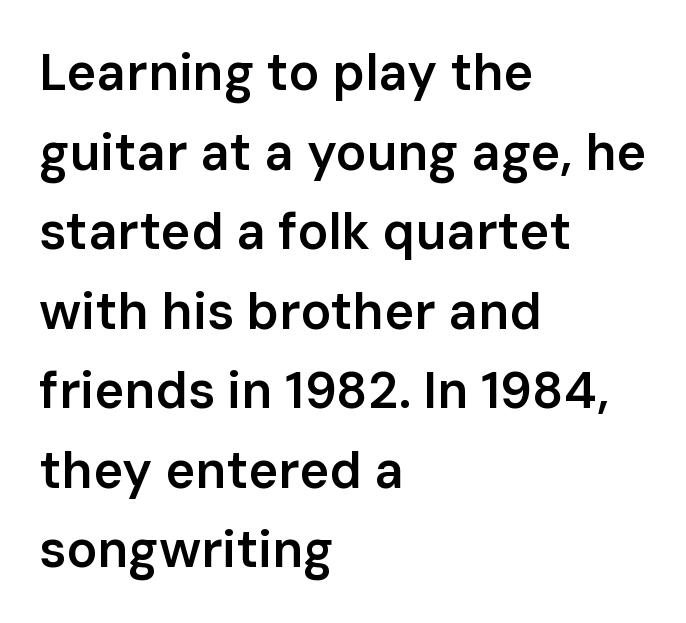
Q: Is the text bold? A: Semi-bold.
Q: Is the text italic (slanted)? A: No, it is upright.
Q: Is the typeface a serif or a sans-serif typeface? A: Sans-serif.
Q: Is the text underlined? A: No.
Q: How is the paragraph aligned? A: Left-aligned.
Q: Is the spacing between letters normal or unusually wide? A: Normal.
Q: Is the spacing between lines tight, normal or loose? A: Normal.
Q: Width (condensed, normal, or wide)? A: Normal.
Q: Stroke contrast? A: Low.
Q: x-height? A: Medium.
Q: Monospaced? A: No.
